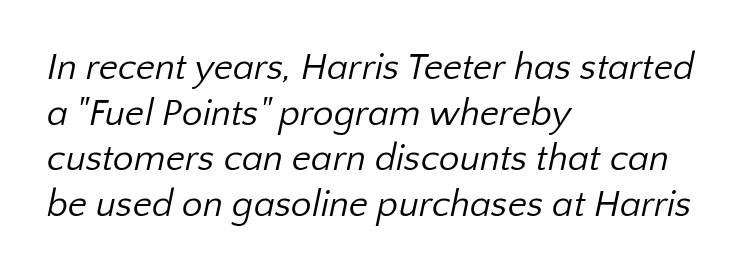
The strokes carry an ordinary text weight at most. In terms of letterform style, serifs are entirely absent. Here the glyphs are tracked normally, forming tight word shapes. Any mark beneath the type? The region is blank. The ragged edge is on the right, which tells us the setting is flush left. Looks like regular typesetting: each glyph gets only the width it needs.
